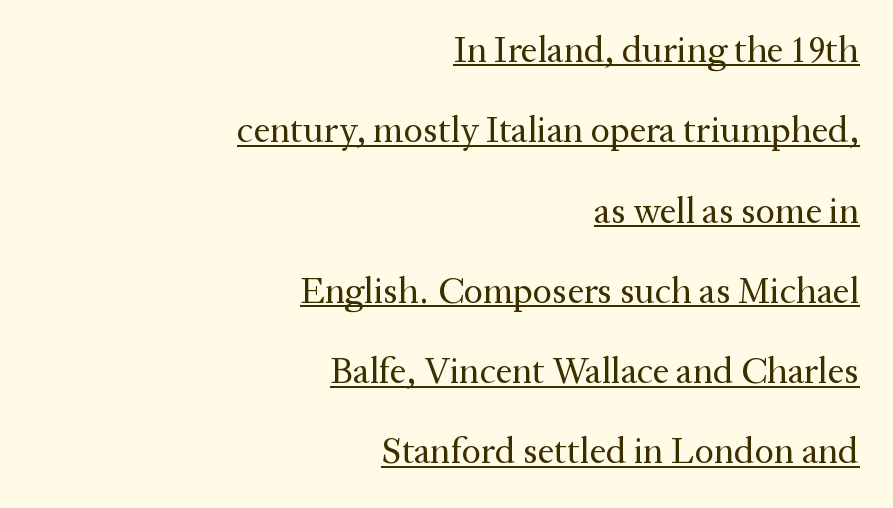
{"serif": "yes", "italic": "no", "bold": "no", "weight": "regular", "width": "normal", "stroke_contrast": "medium", "x_height": "medium", "monospaced": "no", "underline": "yes", "align": "right", "line_spacing": "loose", "line_spacing_ratio": 2.17, "letter_spacing": "normal", "letter_spacing_em": 0.0, "glyph_px": 37}
